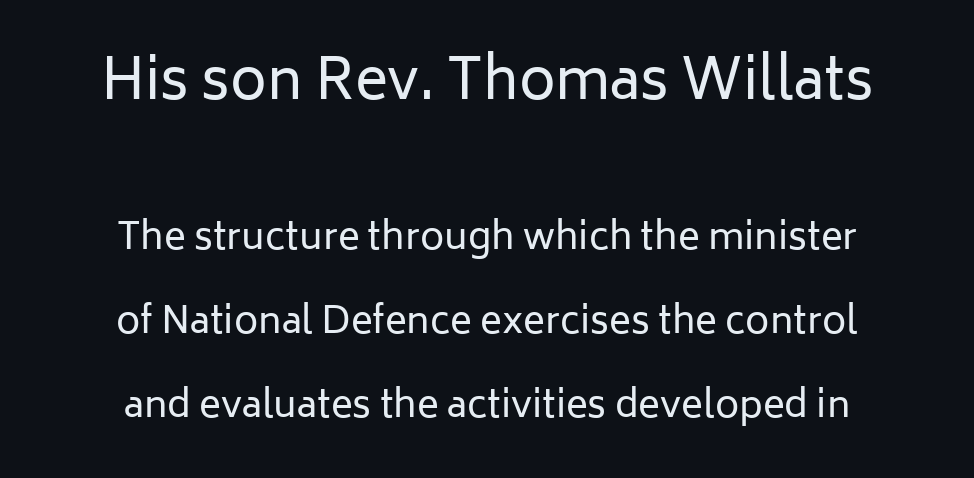
What's the leading like? Stretched, with rows far apart. Caption: multi-line text, centered on the measure. Compared with a typical body face, this is equally light or lighter still. Descenders are the only things crossing below the line. Is this a sans? Yes — the strokes have no serifs. The lettering holds an erect, upright posture throughout.
